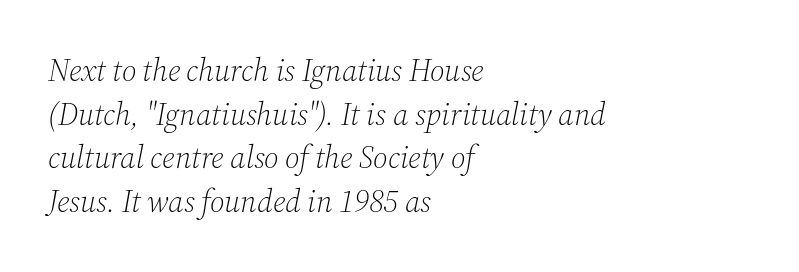
The image shows 31 px light serif type, italic (leaning right); set left-aligned, normal line spacing (1.41x), normal letter spacing, not underlined; medium stroke contrast and a medium x-height.
